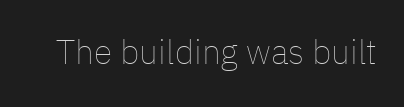
Spacing verdict: proportional, widths tailored to each character. No extra tracking has been applied to these lines. These glyphs show unthickened strokes, regular width or finer. Check the space under the baseline: it is left empty. Tall strokes in this sample are plumb rather than angled.
